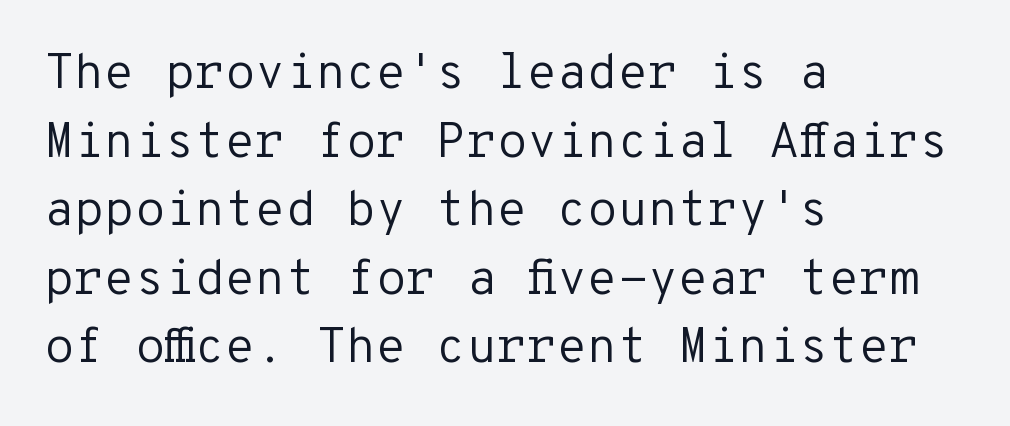
Q: Is the text bold? A: No.
Q: Is the text italic (slanted)? A: No, it is upright.
Q: Is the typeface a serif or a sans-serif typeface? A: Sans-serif.
Q: Is the text underlined? A: No.
Q: How is the paragraph aligned? A: Left-aligned.
Q: Is the spacing between letters normal or unusually wide? A: Normal.
Q: Is the spacing between lines tight, normal or loose? A: Normal.
Q: Width (condensed, normal, or wide)? A: Normal.
Q: Stroke contrast? A: Low.
Q: x-height? A: Medium.
Q: Monospaced? A: Yes.
